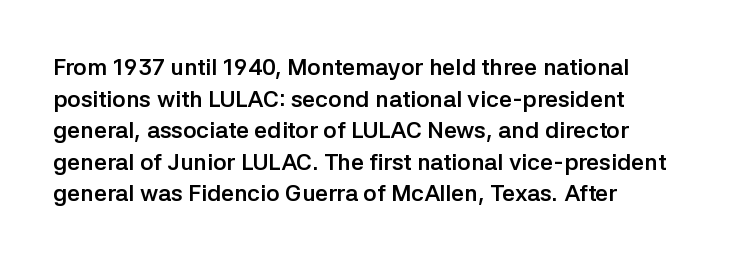
One glance says typical: line gaps are just what's usual. The letters stand upright; this is a roman face. These lines stack with their left ends in a neat column. Bold? Absolutely — the strokes are thick and heavy.
